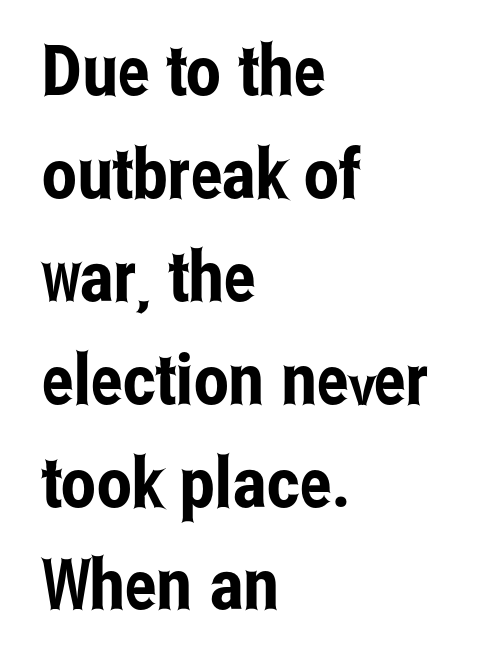
The image shows 70 px condensed sans-serif type, upright; set left-aligned, normal line spacing (1.47x), normal letter spacing, not underlined; low stroke contrast and a medium x-height.
